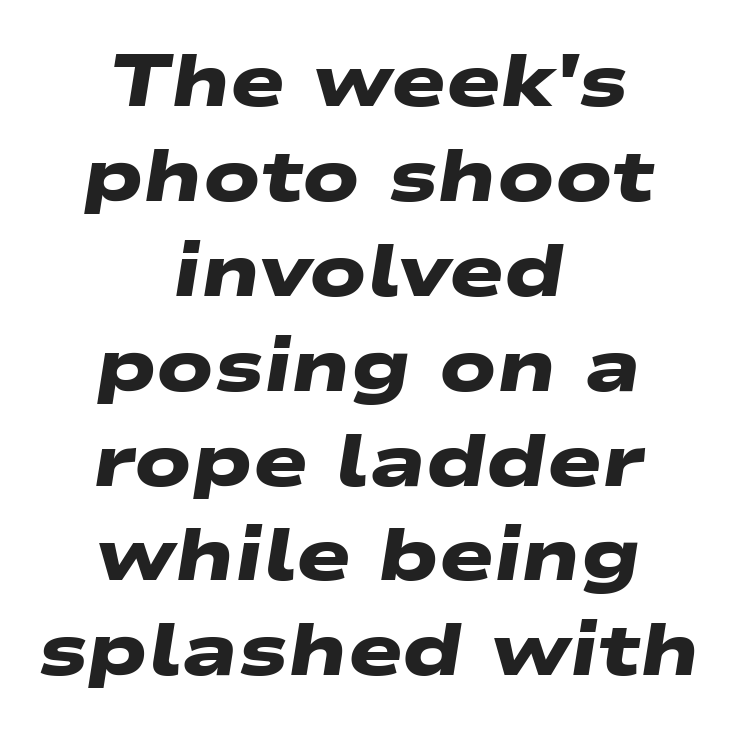
The image shows 73 px heavy, wide sans-serif type; set centered, normal line spacing (1.3x), normal letter spacing, not underlined; low stroke contrast and a medium x-height.
